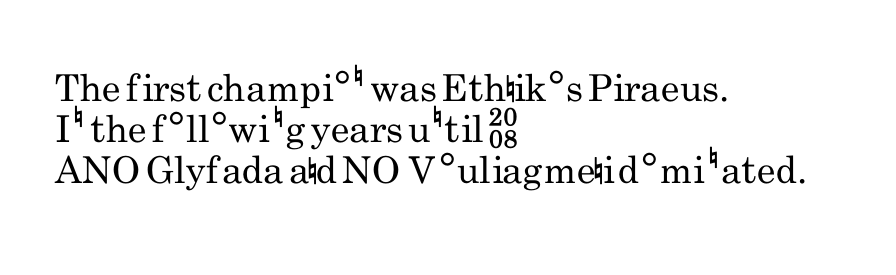
The image shows 37 px regular-weight, condensed sans-serif type, upright; set left-aligned, tight line spacing (1.11x), normal letter spacing, not underlined; low stroke contrast and a small x-height.
